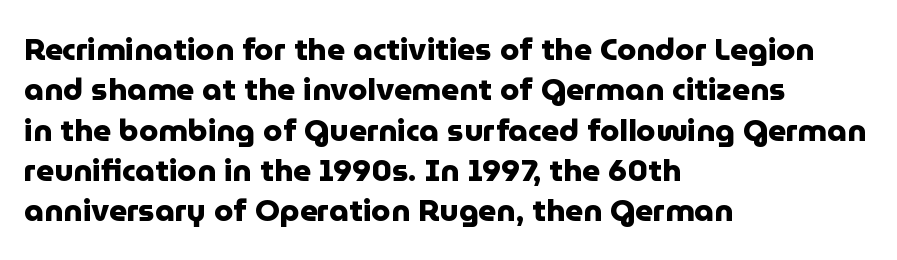
This block has exactly the height ordinary leading produces. Nothing unusual about the tracking: characters are spaced as the font intends. Unmarked baselines from the first word to the last. A sans-serif font was chosen for this passage. The passage is arranged the way most books set body copy — flush left. Think of a printed novel: that variable character pitch is what you see here.
